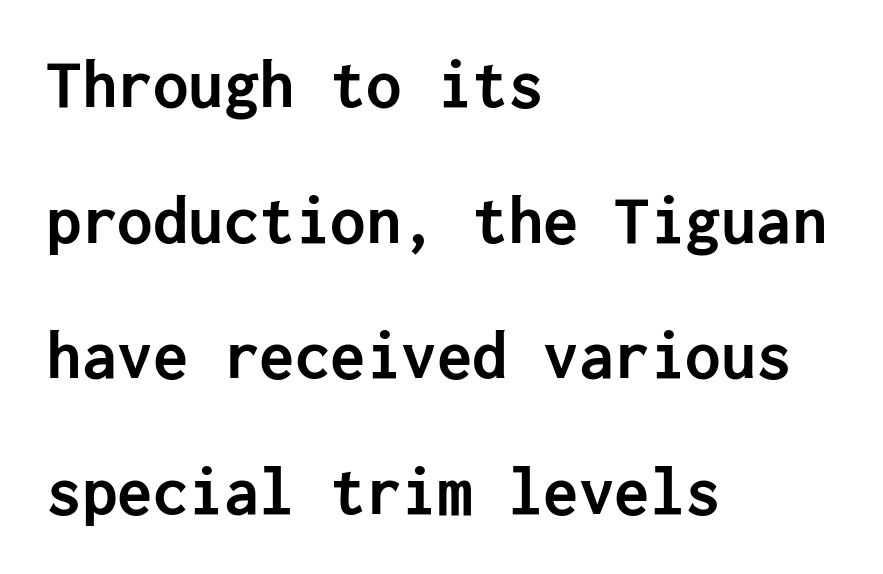
The space between consecutive lines is lavish. Set as a true bold cut, around the 700 mark. Typographically, this falls in the sans-serif category. This rendering features lettering with no underline. The letterforms sit shoulder to shoulder at normal distance. The lettering holds an erect, upright posture throughout.
